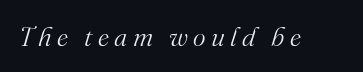
{"italic": "yes", "lean": "right", "slant_degrees": 16, "bold": "no", "underline": "no", "letter_spacing": "wide", "letter_spacing_em": 0.2, "glyph_px": 27}
